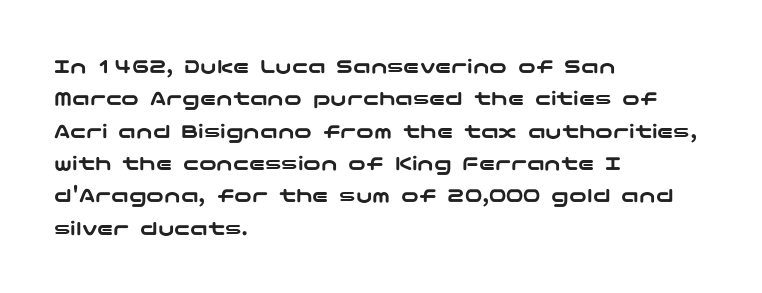
The image shows 22 px text type, upright; set left-aligned, normal line spacing (1.47x), normal letter spacing, not underlined.
